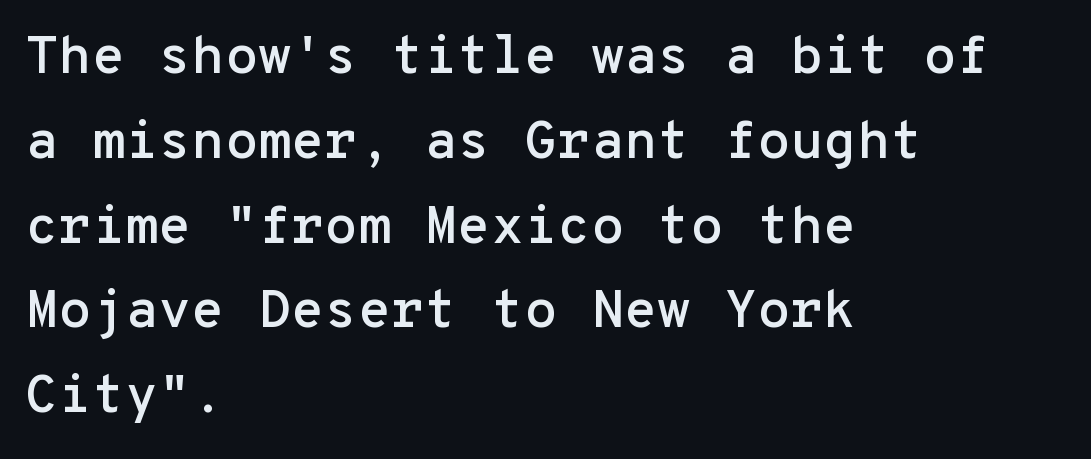
The image shows 54 px sans-serif type, upright, monospaced; set left-aligned, normal line spacing (1.57x), normal letter spacing, not underlined; low stroke contrast and a medium x-height.
